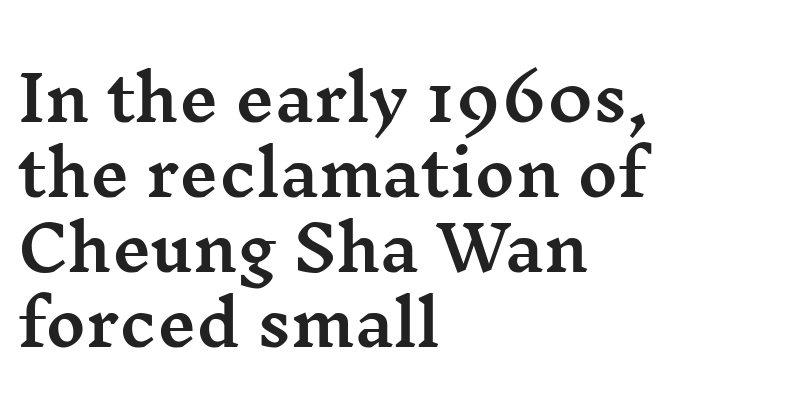
These lines were composed using upright roman letters. Little horizontal feet cap the strokes, marking this as serif type. Typeset ragged right — the left edge is the straight one. There is no visible air inserted between adjacent glyphs. The passage shown is typed in a proportional face where columns would drift. Letters rest on an invisible, unmarked baseline.
